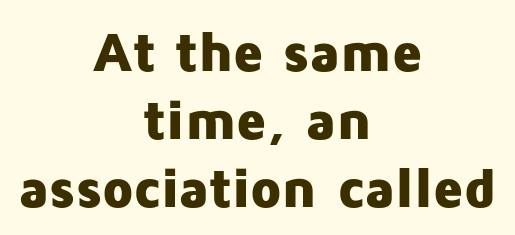
{"serif": "no", "italic": "no", "bold": "yes", "weight": "heavy", "width": "normal", "stroke_contrast": "low", "x_height": "medium", "monospaced": "no", "underline": "no", "align": "center", "line_spacing_ratio": 1.21, "letter_spacing": "normal", "letter_spacing_em": 0.0, "glyph_px": 56}
